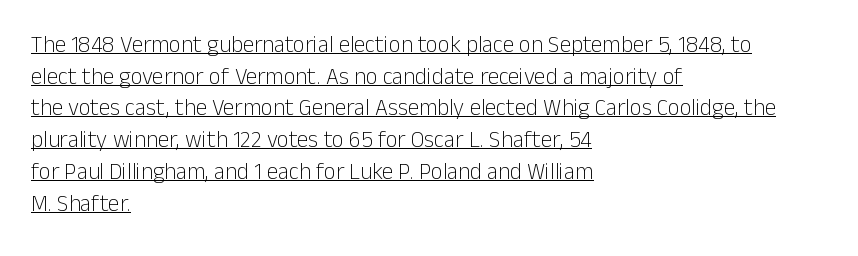
{"italic": "no", "bold": "no", "underline": "yes", "align": "left", "line_spacing": "normal", "line_spacing_ratio": 1.38, "letter_spacing": "normal", "letter_spacing_em": 0.0, "glyph_px": 23}
